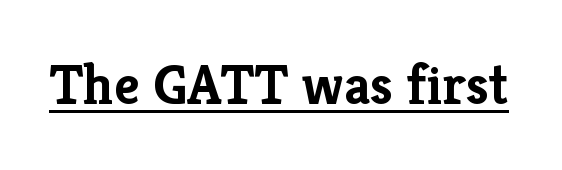
These words are printed bold, with thick strokes throughout. In terms of letterspacing, this is plain default setting. Designer's note — italics off, roman on. Is this a fixed-width face? No — the glyphs have proportional, varying widths. Serif or sans? Serif — the stroke terminals have little feet. What decoration does the sample have? An underline.
